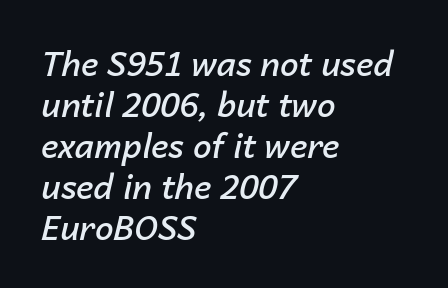
The image shows 33 px semibold type, italic (leaning right); set left-aligned, line spacing 1.24x, normal letter spacing, not underlined; low stroke contrast and a medium x-height.
